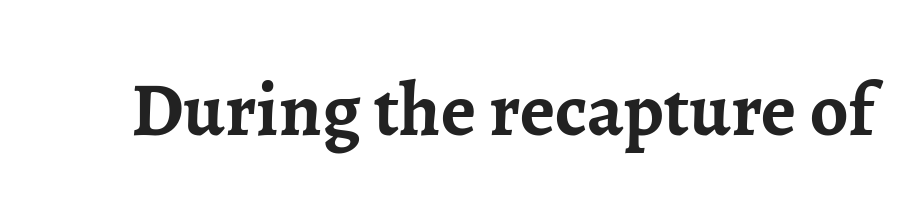
The image shows 76 px semibold serif type, upright; set normal letter spacing, not underlined; low stroke contrast and a medium x-height.
